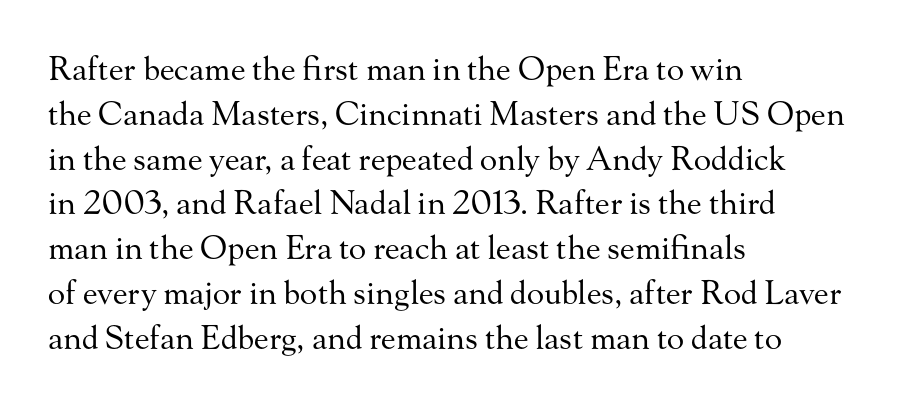
{"serif": "yes", "italic": "no", "bold": "no", "weight": "regular", "width": "normal", "stroke_contrast": "medium", "x_height": "small", "monospaced": "no", "underline": "no", "align": "left", "line_spacing": "normal", "line_spacing_ratio": 1.4, "letter_spacing": "normal", "letter_spacing_em": 0.0, "glyph_px": 32}
